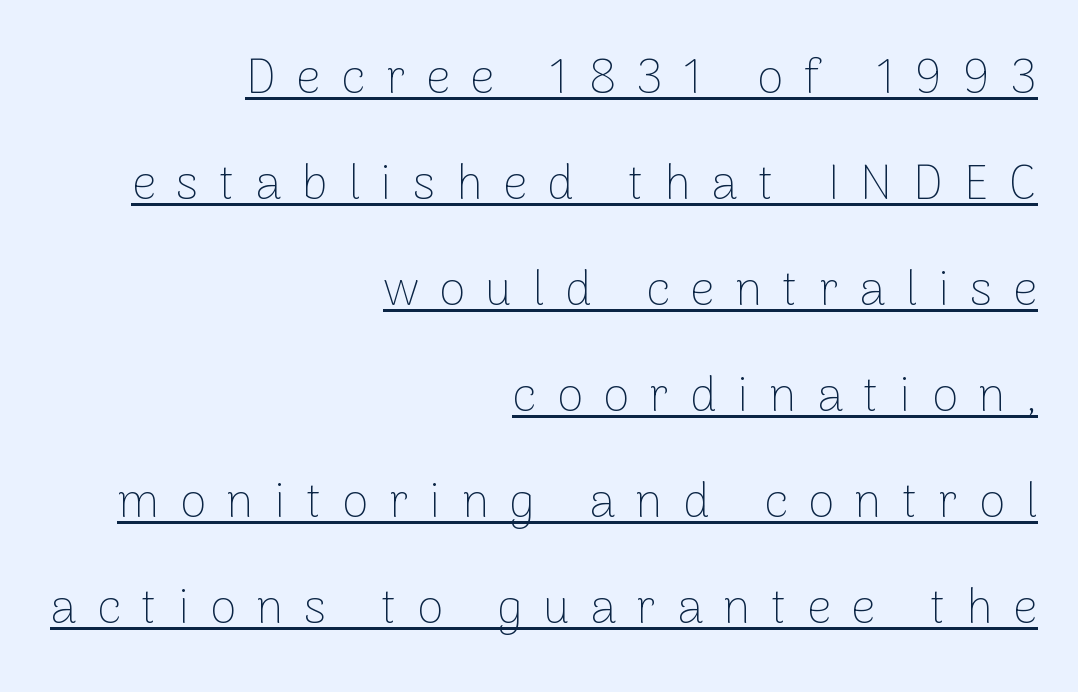
{"serif": "no", "italic": "no", "bold": "no", "weight": "thin", "width": "normal", "stroke_contrast": "low", "x_height": "medium", "monospaced": "no", "underline": "yes", "align": "right", "line_spacing": "loose", "line_spacing_ratio": 2.21, "letter_spacing": "wide", "letter_spacing_em": 0.43, "glyph_px": 48}
